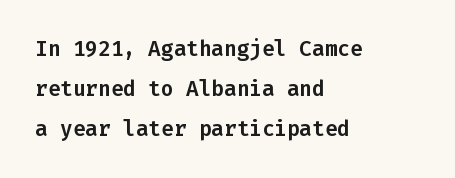
The image shows 21 px text type, upright; set left-aligned, loose line spacing (1.9x), normal letter spacing, not underlined.
